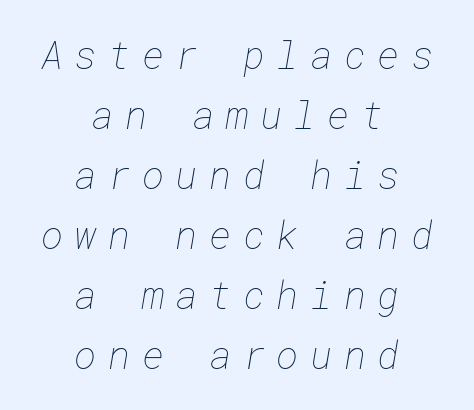
Only glyphs here, with clear space below each row. Neither beginnings nor endings align; midpoints do. Weight: regular or lighter. One glance says typical: line gaps are just what's usual. Does extra space separate the letters? Yes, quite a lot of it.
